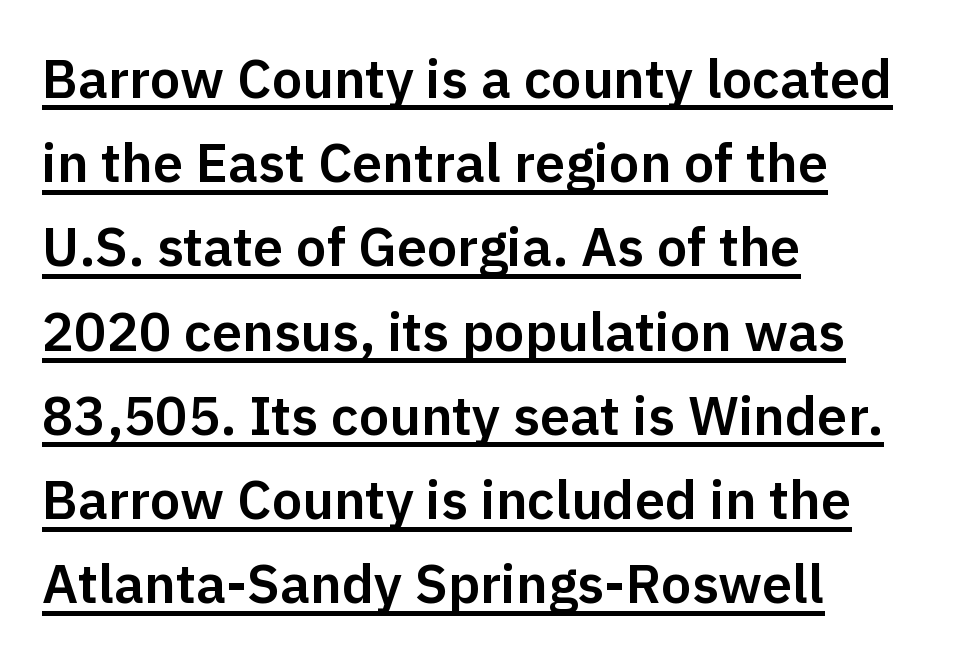
{"serif": "no", "italic": "no", "width": "normal", "stroke_contrast": "low", "x_height": "medium", "monospaced": "no", "underline": "yes", "align": "left", "line_spacing": "normal", "line_spacing_ratio": 1.56, "letter_spacing": "normal", "letter_spacing_em": 0.0, "glyph_px": 54}
